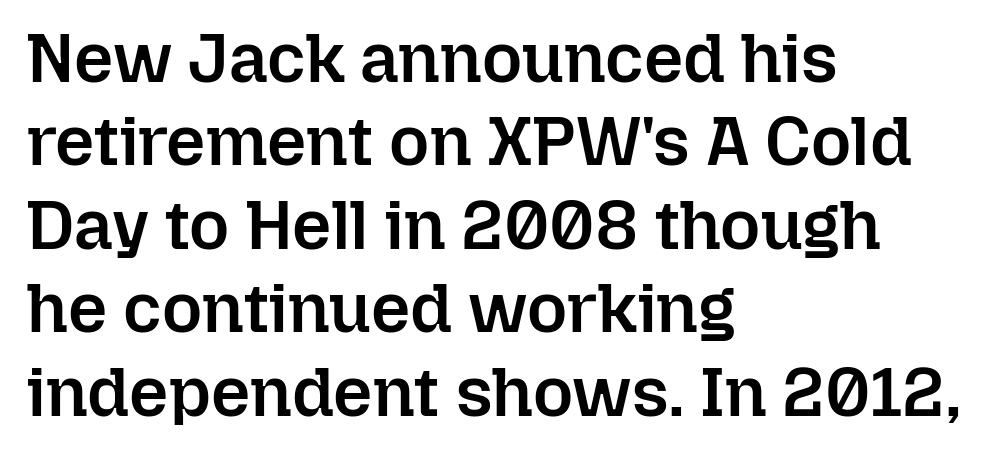
Q: Is the text bold? A: Semi-bold.
Q: Is the text italic (slanted)? A: No, it is upright.
Q: Is the text underlined? A: No.
Q: How is the paragraph aligned? A: Left-aligned.
Q: Is the spacing between letters normal or unusually wide? A: Normal.
Q: Width (condensed, normal, or wide)? A: Normal.
Q: Stroke contrast? A: Low.
Q: x-height? A: Medium.
Q: Monospaced? A: No.
